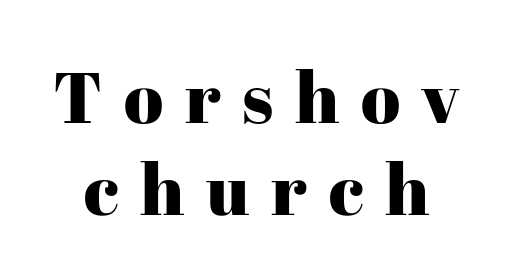
{"serif": "yes", "italic": "no", "width": "normal", "stroke_contrast": "high", "x_height": "medium", "monospaced": "no", "underline": "no", "line_spacing": "normal", "line_spacing_ratio": 1.28, "letter_spacing": "wide", "letter_spacing_em": 0.3, "glyph_px": 72}
